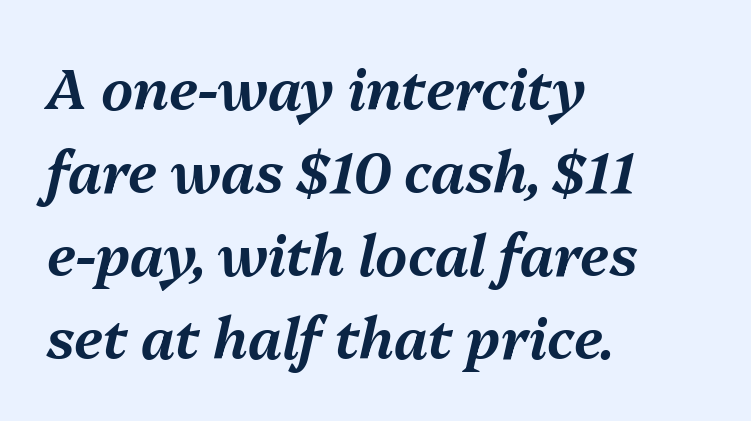
The image shows 56 px text type, italic (leaning right); set left-aligned, normal line spacing (1.48x), normal letter spacing, not underlined; medium stroke contrast and a medium x-height.
